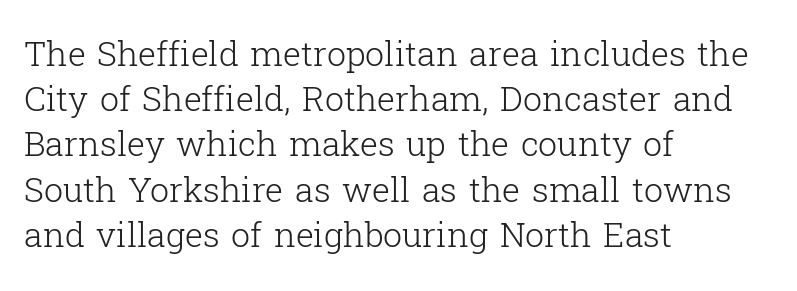
{"serif": "yes", "italic": "no", "bold": "no", "weight": "light", "width": "normal", "stroke_contrast": "low", "x_height": "medium", "monospaced": "no", "underline": "no", "align": "left", "line_spacing": "normal", "line_spacing_ratio": 1.33, "letter_spacing": "normal", "letter_spacing_em": 0.0, "glyph_px": 34}
